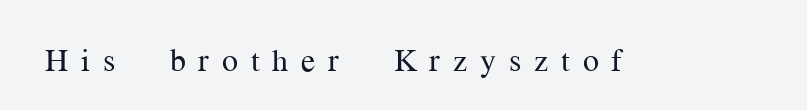
{"serif": "yes", "italic": "no", "bold": "no", "weight": "regular", "width": "normal", "stroke_contrast": "medium", "x_height": "medium", "monospaced": "no", "underline": "no", "letter_spacing": "wide", "letter_spacing_em": 0.4, "glyph_px": 32}
